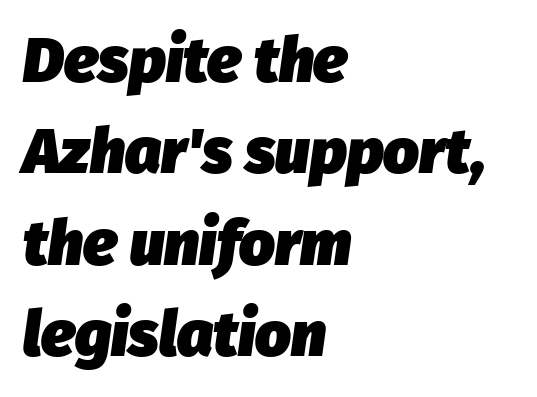
{"italic": "yes", "lean": "right", "slant_degrees": 8, "bold": "yes", "weight": "heavy", "width": "normal", "stroke_contrast": "low", "x_height": "medium", "monospaced": "no", "underline": "no", "align": "left", "line_spacing": "normal", "line_spacing_ratio": 1.45, "letter_spacing": "normal", "letter_spacing_em": 0.0, "glyph_px": 63}
